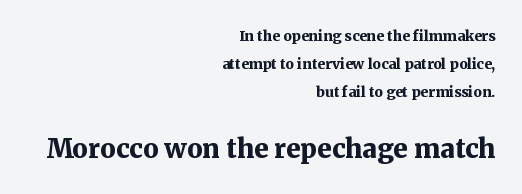
Q: Is the text bold? A: Yes.
Q: Is the text italic (slanted)? A: No, it is upright.
Q: Is the text underlined? A: No.
Q: How is the paragraph aligned? A: Right-aligned.
Q: Is the spacing between letters normal or unusually wide? A: Normal.
Q: Is the spacing between lines tight, normal or loose? A: Loose.
Q: Which block of text is set in a larger size, the first (top) or the second (bottom)? A: The second (bottom) one.
